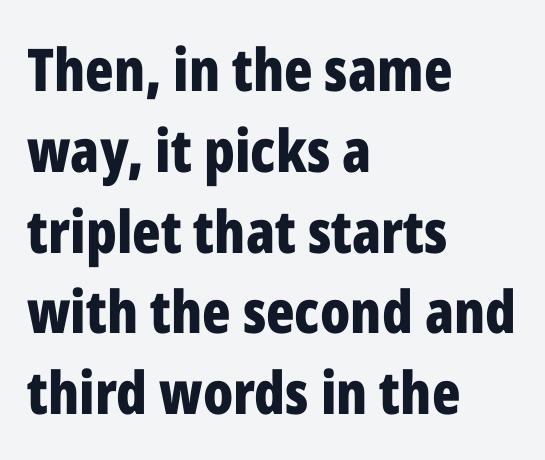
The image shows 59 px bold, condensed sans-serif type, upright; set left-aligned, normal line spacing (1.37x), normal letter spacing, not underlined; low stroke contrast and a medium x-height.
